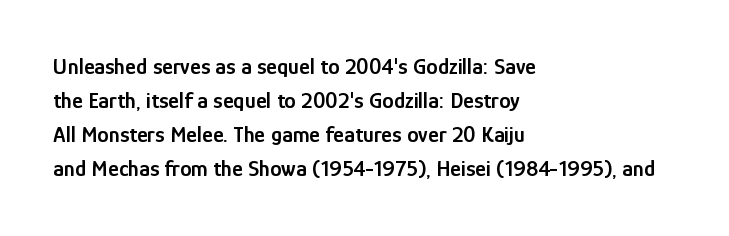
Q: Is the text bold? A: Semi-bold.
Q: Is the text italic (slanted)? A: No, it is upright.
Q: Is the text underlined? A: No.
Q: How is the paragraph aligned? A: Left-aligned.
Q: Is the spacing between letters normal or unusually wide? A: Normal.
Q: Is the spacing between lines tight, normal or loose? A: Normal.
